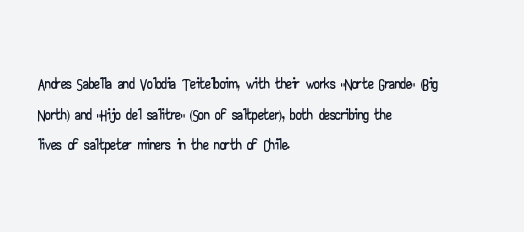
The image shows 23 px text type, upright; set left-aligned, normal line spacing (1.33x), normal letter spacing, not underlined.
